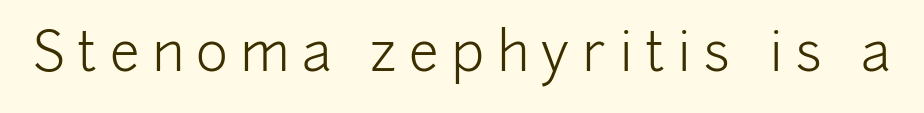
You can tell from the bare stems that sans-serif type was used. These lines are rendered in a variable-pitch font. Quick note: underline off. The horizontal fit of the characters is loose and conspicuously gappy.
